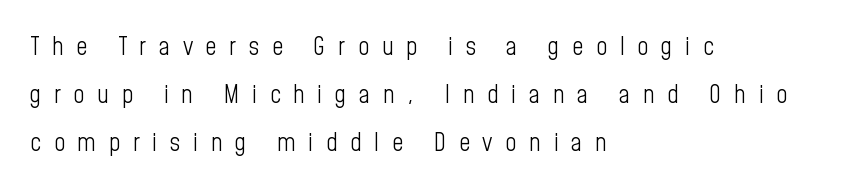
{"italic": "no", "bold": "no", "underline": "no", "align": "left", "line_spacing": "loose", "line_spacing_ratio": 1.92, "letter_spacing": "wide", "letter_spacing_em": 0.5, "glyph_px": 25}
